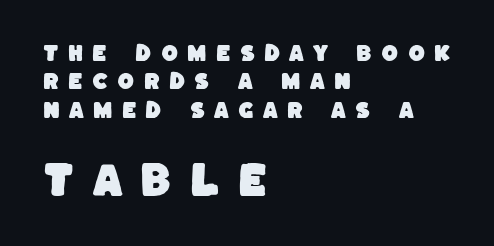
The image shows 38 px sans-serif type; set left-aligned, normal line spacing (1.5x), unusually wide letter spacing (+0.48 em), not underlined; the second (bottom) block is 2.0x larger; low stroke contrast and a large x-height.
